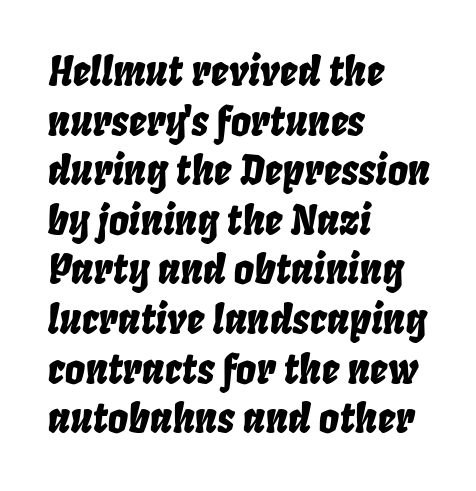
{"italic": "yes", "lean": "right", "slant_degrees": 8, "width": "condensed", "stroke_contrast": "low", "x_height": "large", "monospaced": "no", "underline": "no", "align": "left", "line_spacing_ratio": 1.24, "letter_spacing": "normal", "letter_spacing_em": 0.0, "glyph_px": 40}
